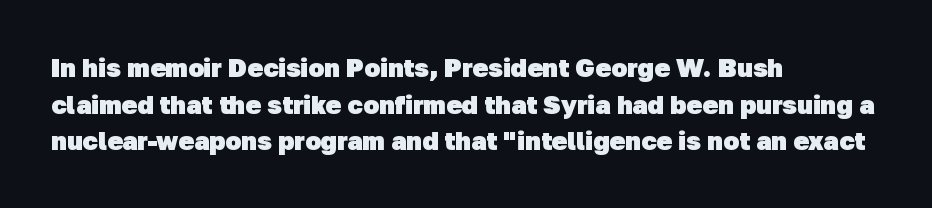
{"bold": "yes", "underline": "no", "align": "left", "line_spacing": "normal", "line_spacing_ratio": 1.41, "letter_spacing": "normal", "letter_spacing_em": 0.0, "glyph_px": 26}
